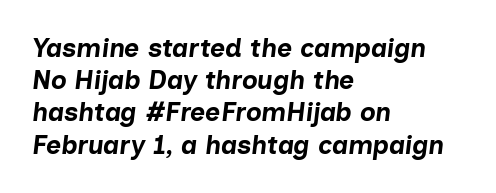
Q: Is the text bold? A: Yes.
Q: Is the text italic (slanted)? A: Yes, it leans right by about 7 degrees.
Q: Is the text underlined? A: No.
Q: How is the paragraph aligned? A: Left-aligned.
Q: Is the spacing between letters normal or unusually wide? A: Normal.
